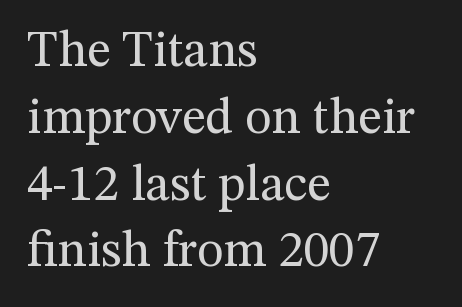
The image shows 51 px regular-weight serif type, upright; set left-aligned, normal line spacing (1.31x), normal letter spacing, not underlined; medium stroke contrast and a medium x-height.
